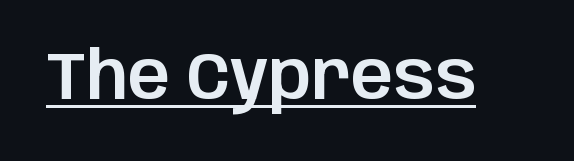
This sample has the flowing, uneven cadence of proportional lettering. Here the glyphs are tracked normally, forming tight word shapes. The font family rendered here belongs to the sans-serif group. The specimen includes a rule beneath the text block's lines. Notice how the stems are strictly vertical — no italics here.
